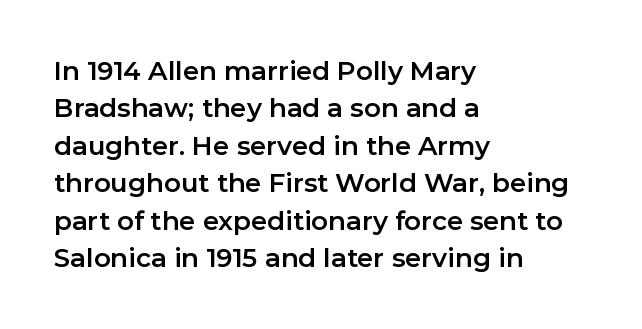
The image shows 26 px text type, upright; set left-aligned, normal line spacing (1.44x), normal letter spacing, not underlined.
